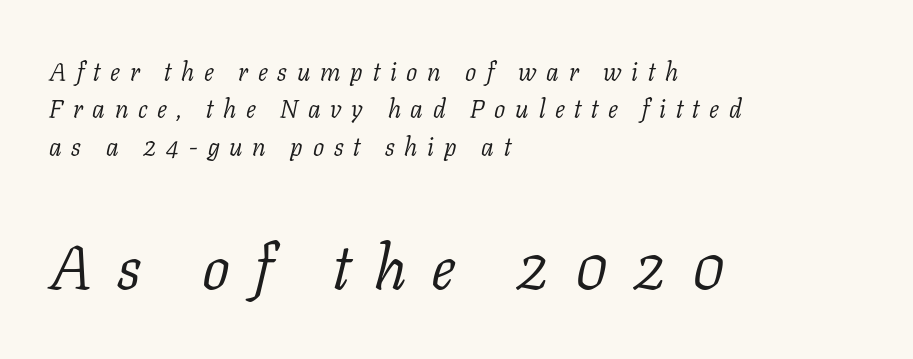
The image shows 62 px light serif type, italic (leaning right); set left-aligned, normal line spacing (1.5x), unusually wide letter spacing (+0.39 em), not underlined; the second (bottom) block is 2.48x larger; low stroke contrast and a medium x-height.
